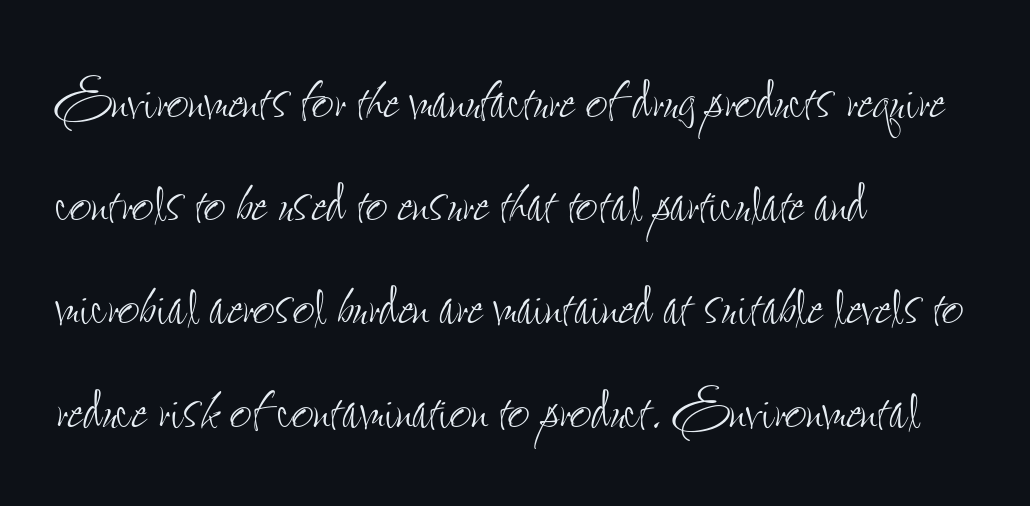
The image shows 77 px thin, condensed type; set left-aligned, normal line spacing (1.34x), normal letter spacing, not underlined; low stroke contrast and a small x-height.
